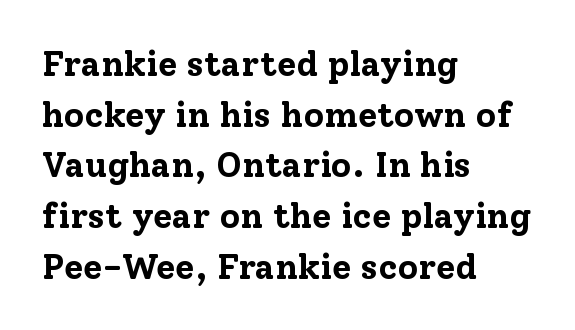
The image shows 35 px bold serif type, upright; set left-aligned, normal line spacing (1.45x), normal letter spacing, not underlined; low stroke contrast and a medium x-height.
